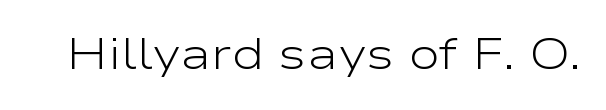
{"serif": "no", "italic": "no", "bold": "no", "weight": "light", "width": "wide", "stroke_contrast": "low", "x_height": "medium", "monospaced": "no", "underline": "no", "letter_spacing": "normal", "letter_spacing_em": 0.0, "glyph_px": 43}
